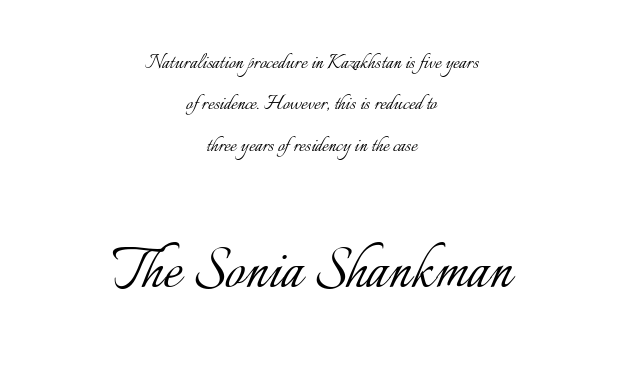
Notice how the passage keeps no hard edge, just a central spine. The characters are drawn with everyday or finer stroke widths. Type without underlining. Do the characters align in a grid? No, the font is proportional. This rendering leaves character spacing at its baseline value.
